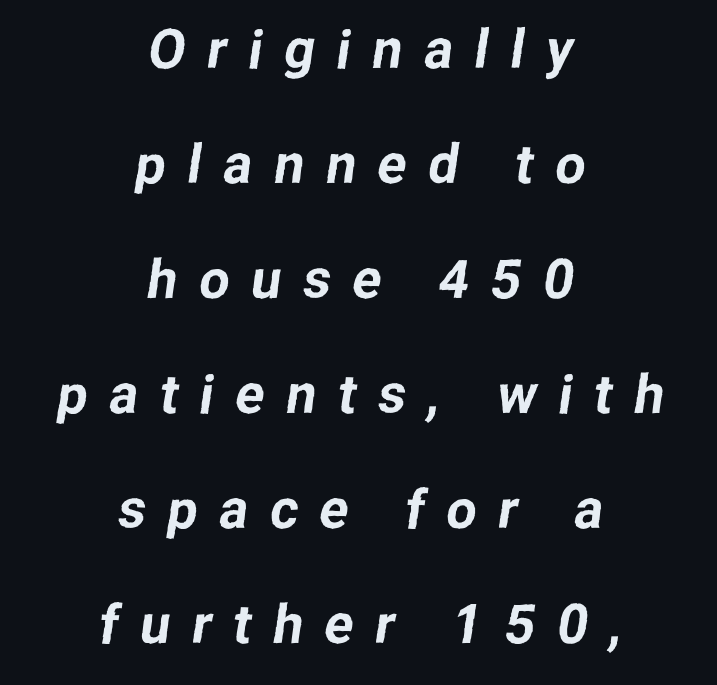
{"serif": "no", "width": "normal", "stroke_contrast": "low", "x_height": "medium", "monospaced": "no", "underline": "no", "align": "center", "line_spacing": "loose", "line_spacing_ratio": 2.13, "letter_spacing": "wide", "letter_spacing_em": 0.4, "glyph_px": 54}
